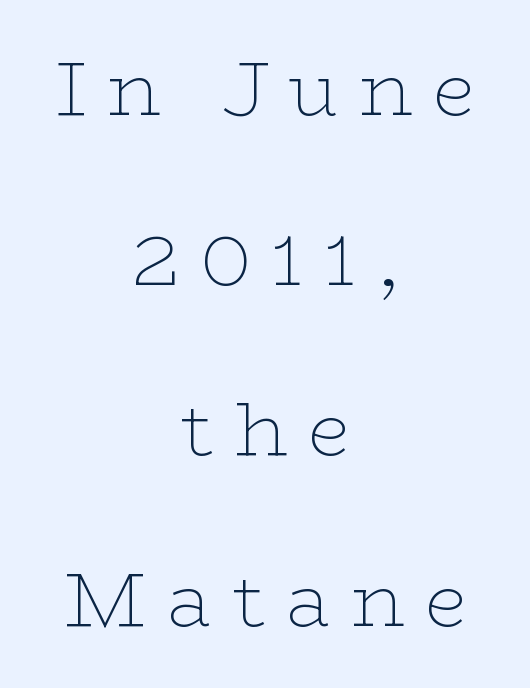
You could fit nearly another row in the gap between these rows. Here the designer chose a conventional face with non-uniform glyph widths. To sum up the face: it has serifs. If you folded the block vertically in half, each line would mirror itself in length. Is the letter spacing exaggerated? Yes — the characters are pushed far apart. Anything drawn beneath the words? Only blank space.
